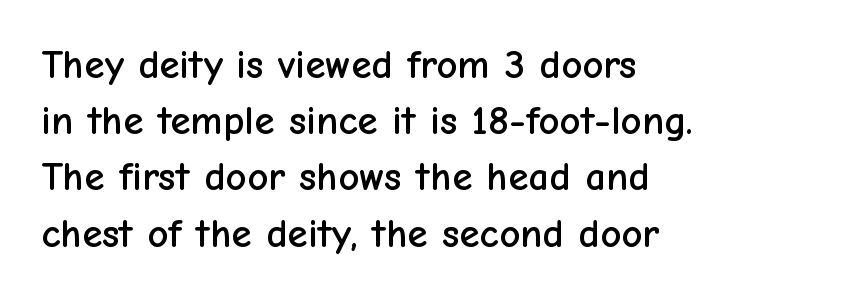
Type without underlining. Alignment: flush left. Observe the absence of serifs on each vertical stroke in this sample. Think of a printed novel: that variable character pitch is what you see here. How would I describe the line gaps? Plain and ordinary. This rendering leaves character spacing at its baseline value.
